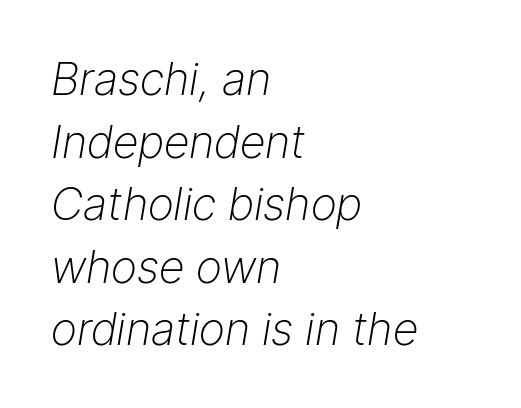
The image shows 45 px light type, italic (leaning right); set left-aligned, normal line spacing (1.39x), normal letter spacing, not underlined; low stroke contrast and a medium x-height.
